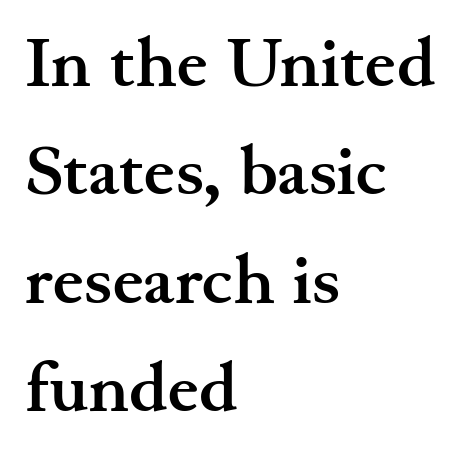
Type without underlining. Successive baselines arrive at the customary interval. As a designer I'd log this as weight 700, bold. No italicization has been applied; the sample stays upright. Tracking value appears to be zero — textbook default spacing. A typesetter would label this face a serif.
